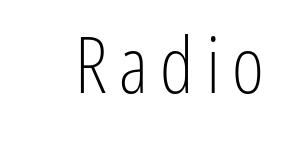
The image shows 77 px light, condensed sans-serif type, upright; set not underlined; low stroke contrast and a medium x-height.
